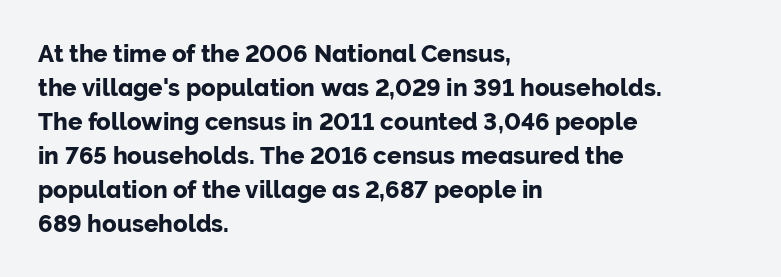
{"italic": "no", "underline": "no", "align": "left", "line_spacing": "normal", "line_spacing_ratio": 1.42, "letter_spacing": "normal", "letter_spacing_em": 0.0, "glyph_px": 24}
